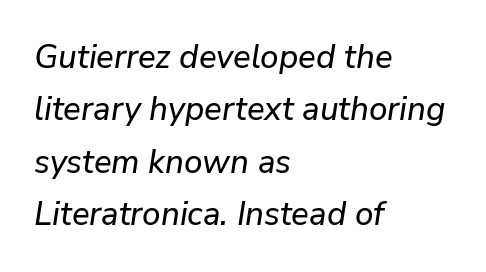
The image shows 33 px text type, italic (leaning right); set left-aligned, normal line spacing (1.59x), normal letter spacing, not underlined; low stroke contrast and a medium x-height.
